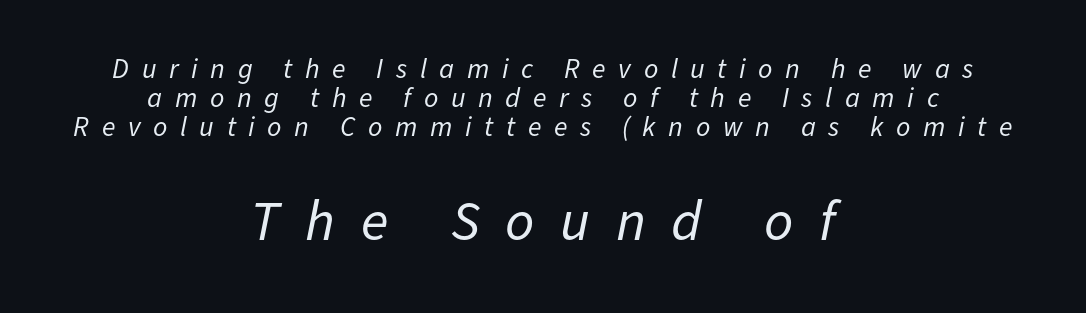
{"italic": "yes", "lean": "right", "slant_degrees": 11, "bold": "no", "weight": "regular", "width": "normal", "stroke_contrast": "low", "x_height": "medium", "monospaced": "no", "underline": "no", "align": "center", "line_spacing": "tight", "line_spacing_ratio": 1.03, "letter_spacing": "wide", "letter_spacing_em": 0.45, "larger_block": "second", "size_ratio": 2.04, "glyph_px": 57}
